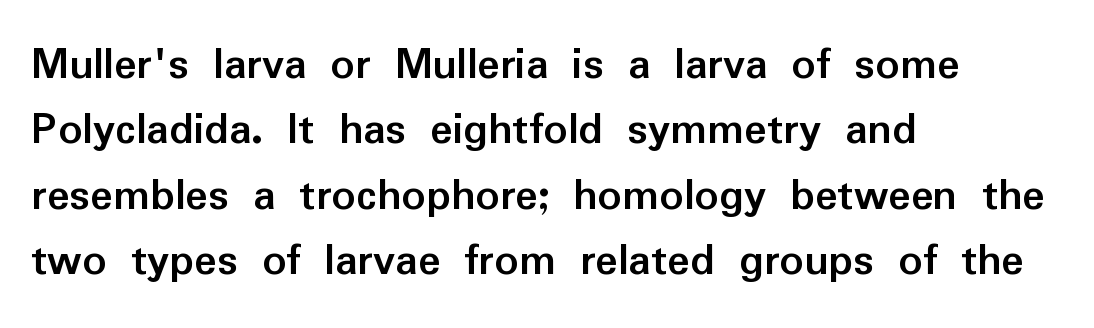
The image shows 47 px semibold sans-serif type, upright; set left-aligned, normal line spacing (1.39x), normal letter spacing, not underlined; low stroke contrast and a medium x-height.
